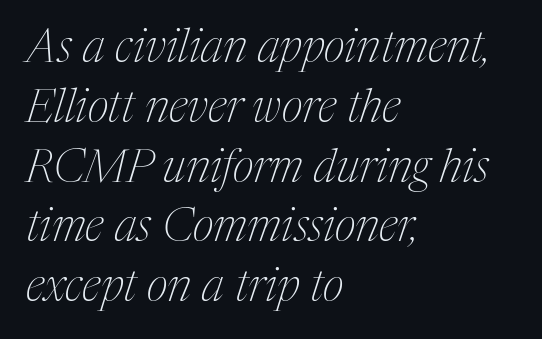
{"serif": "yes", "italic": "yes", "lean": "right", "slant_degrees": 17, "bold": "no", "weight": "thin", "width": "condensed", "stroke_contrast": "medium", "x_height": "medium", "monospaced": "no", "underline": "no", "align": "left", "line_spacing": "normal", "line_spacing_ratio": 1.3, "letter_spacing": "normal", "letter_spacing_em": 0.0, "glyph_px": 46}
